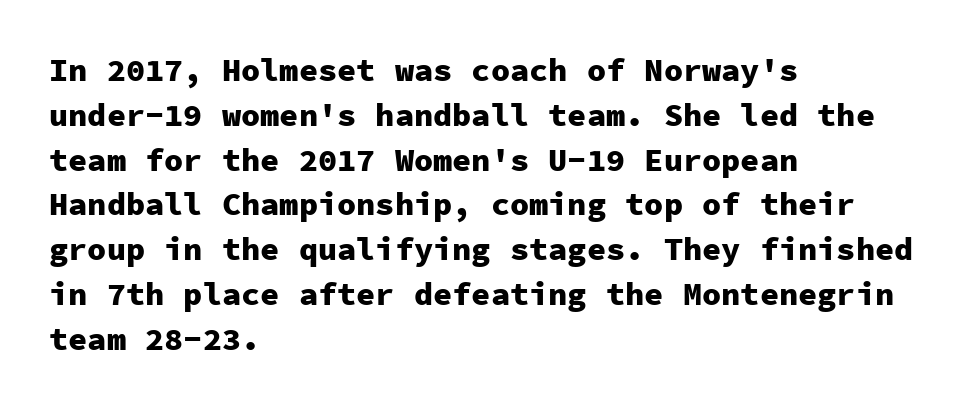
{"serif": "no", "italic": "no", "bold": "yes", "weight": "heavy", "width": "normal", "stroke_contrast": "low", "x_height": "medium", "monospaced": "yes", "underline": "no", "align": "left", "line_spacing": "normal", "line_spacing_ratio": 1.4, "letter_spacing": "normal", "letter_spacing_em": 0.0, "glyph_px": 32}
